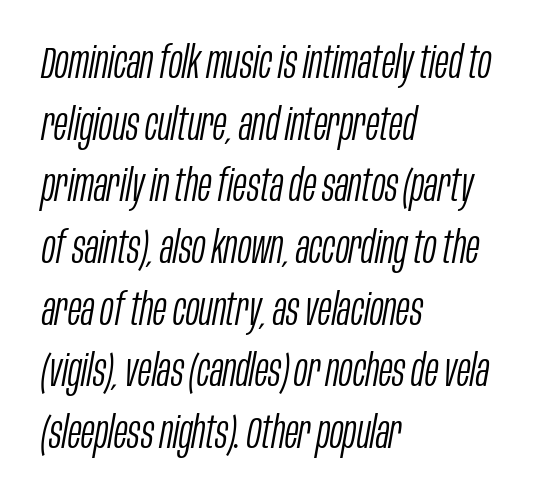
The compositor pushed each line to the left boundary. These lines are rendered in a variable-pitch font. The passage shown leans; its letterforms are oblique. Descenders are the only things crossing below the line.
